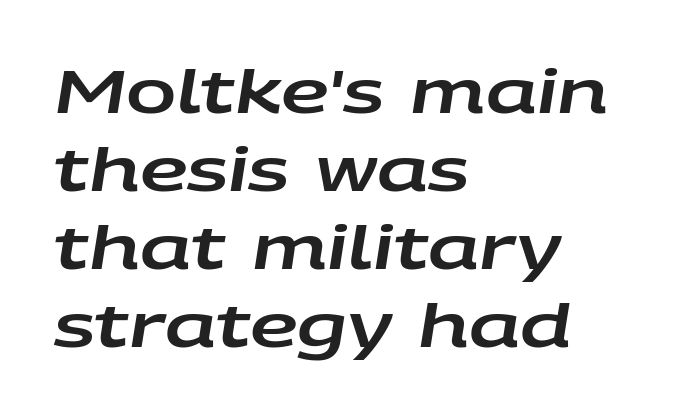
Typeset ragged right — the left edge is the straight one. Looks like regular typesetting: each glyph gets only the width it needs. When letters slant like this, we call the style italic. Vertically, the passage feels balanced, rows spaced as you'd expect. Honestly, there is no underline to notice here at all. The rendering keeps characters at their native spacing.
